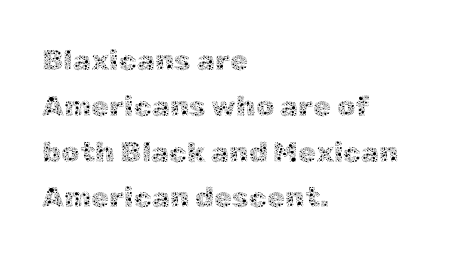
The passage shown is typed in a proportional face where columns would drift. One-word summary of the alignment: left. Characters follow at the spacing the type designer built in. The font is comparable to plain body text, perhaps lighter. The designer left line spacing at the default.
